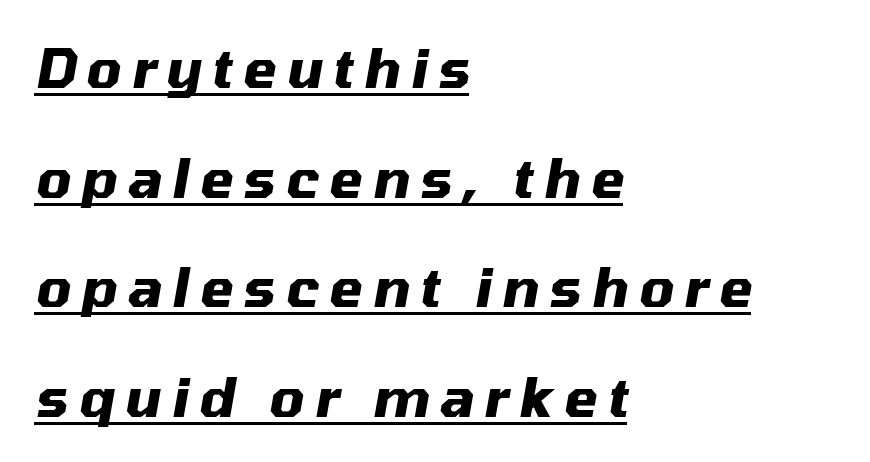
{"italic": "yes", "lean": "right", "slant_degrees": 10, "bold": "yes", "weight": "heavy", "width": "normal", "stroke_contrast": "medium", "x_height": "medium", "monospaced": "no", "underline": "yes", "align": "left", "line_spacing": "loose", "line_spacing_ratio": 2.03, "glyph_px": 54}
